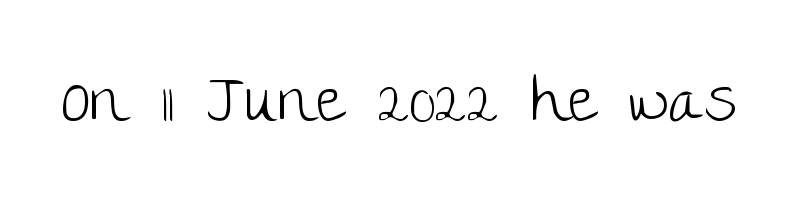
Q: Is the text bold? A: No.
Q: Is the text italic (slanted)? A: No, it is upright.
Q: Is the typeface a serif or a sans-serif typeface? A: Sans-serif.
Q: Is the text underlined? A: No.
Q: Is the spacing between letters normal or unusually wide? A: Normal.
Q: Width (condensed, normal, or wide)? A: Normal.
Q: Stroke contrast? A: Low.
Q: x-height? A: Large.
Q: Monospaced? A: No.
